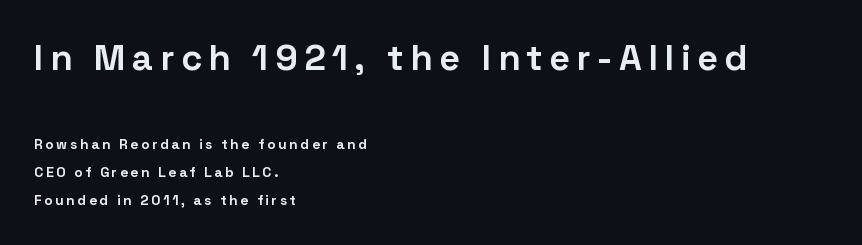
Q: Is the text bold? A: Yes.
Q: Is the text italic (slanted)? A: No, it is upright.
Q: Is the typeface a serif or a sans-serif typeface? A: Sans-serif.
Q: Is the text underlined? A: No.
Q: How is the paragraph aligned? A: Left-aligned.
Q: Is the spacing between lines tight, normal or loose? A: Loose.
Q: Which block of text is set in a larger size, the first (top) or the second (bottom)? A: The first (top) one.
Q: Width (condensed, normal, or wide)? A: Normal.
Q: Stroke contrast? A: Low.
Q: x-height? A: Medium.
Q: Monospaced? A: No.
